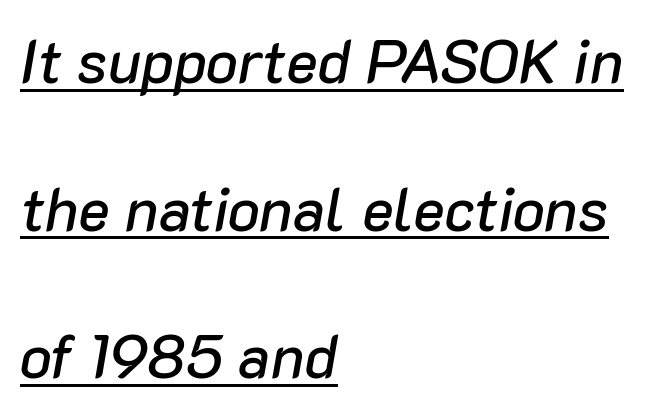
The image shows 60 px text type, italic (leaning right); set left-aligned, loose line spacing (2.46x), normal letter spacing, underlined; low stroke contrast and a medium x-height.
